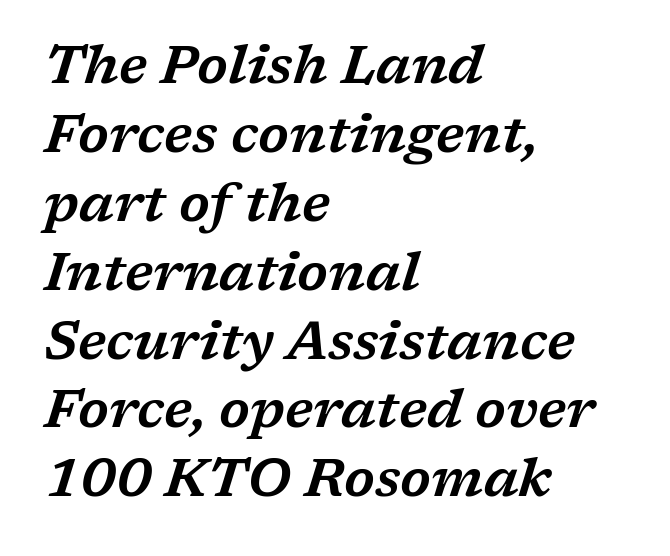
Q: Is the text italic (slanted)? A: Yes, it leans right by about 17 degrees.
Q: Is the typeface a serif or a sans-serif typeface? A: Serif.
Q: Is the text underlined? A: No.
Q: How is the paragraph aligned? A: Left-aligned.
Q: Is the spacing between letters normal or unusually wide? A: Normal.
Q: Is the spacing between lines tight, normal or loose? A: Normal.
Q: Width (condensed, normal, or wide)? A: Wide.
Q: Stroke contrast? A: Low.
Q: x-height? A: Medium.
Q: Monospaced? A: No.
